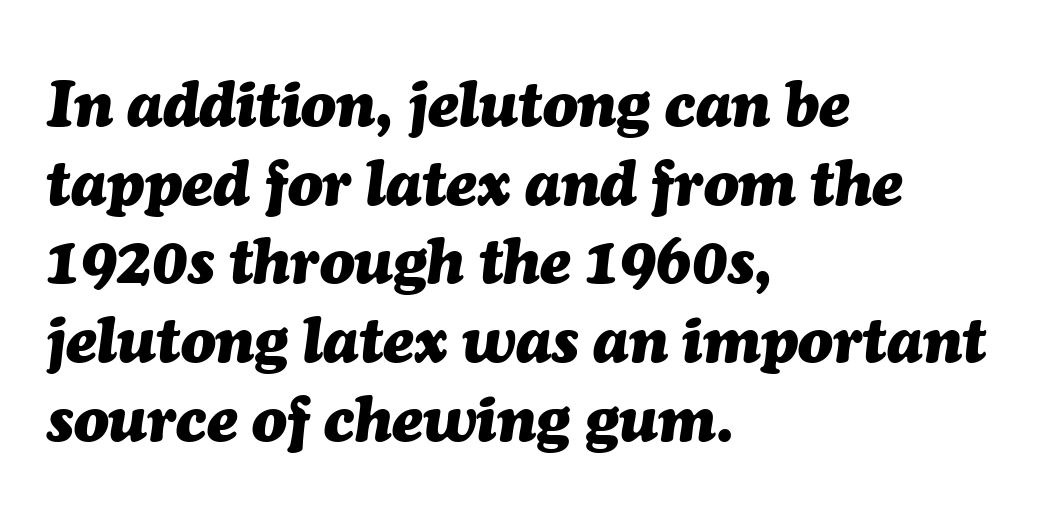
Q: Is the text bold? A: Yes.
Q: Is the text italic (slanted)? A: Yes, it leans right by about 7 degrees.
Q: Is the text underlined? A: No.
Q: How is the paragraph aligned? A: Left-aligned.
Q: Is the spacing between letters normal or unusually wide? A: Normal.
Q: Width (condensed, normal, or wide)? A: Normal.
Q: Stroke contrast? A: Medium.
Q: x-height? A: Medium.
Q: Monospaced? A: No.
